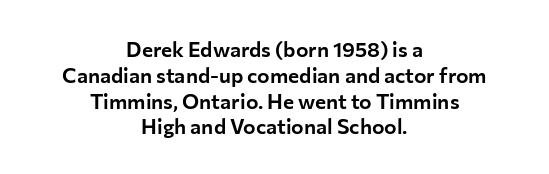
The image shows 21 px text type, upright; set centered, line spacing 1.23x, normal letter spacing, not underlined.
